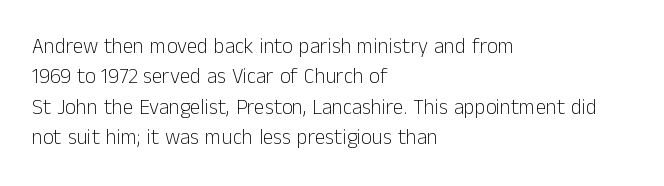
{"italic": "no", "bold": "no", "underline": "no", "align": "left", "line_spacing": "normal", "line_spacing_ratio": 1.45, "letter_spacing": "normal", "letter_spacing_em": 0.0, "glyph_px": 21}
